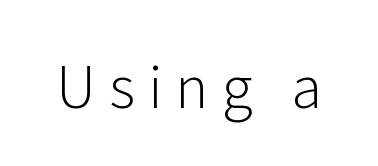
No chunkiness to these letters — they're not bold. Serifs: no, the terminals of the letterforms are clean. This sample has the flowing, uneven cadence of proportional lettering. Is the letter spacing exaggerated? Yes — the characters are pushed far apart. Has an underline been added? It has not.
